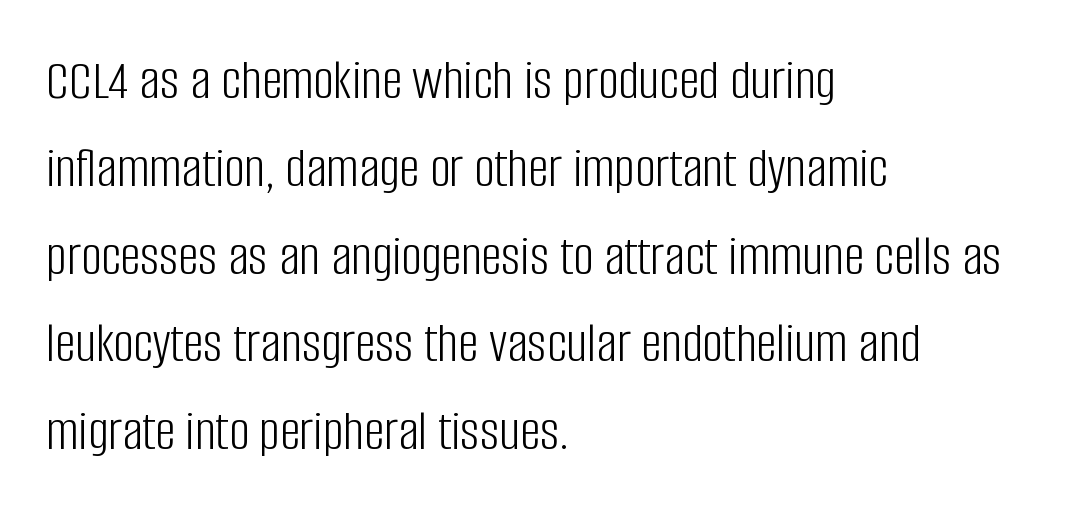
The font is comparable to plain body text, perhaps lighter. Compared with typical paragraphs, the rows here are spaced about the same. Here the designer chose a conventional face with non-uniform glyph widths. The face used here is rendered with its standard letterfit.
